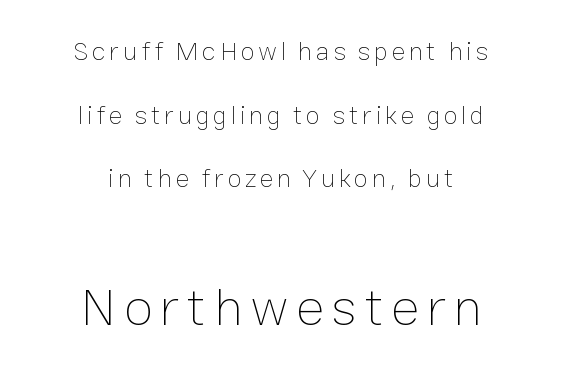
{"italic": "no", "bold": "no", "weight": "thin", "width": "normal", "stroke_contrast": "low", "x_height": "medium", "monospaced": "no", "underline": "no", "align": "center", "line_spacing": "loose", "line_spacing_ratio": 2.45, "larger_block": "second", "size_ratio": 2.04, "glyph_px": 53}
